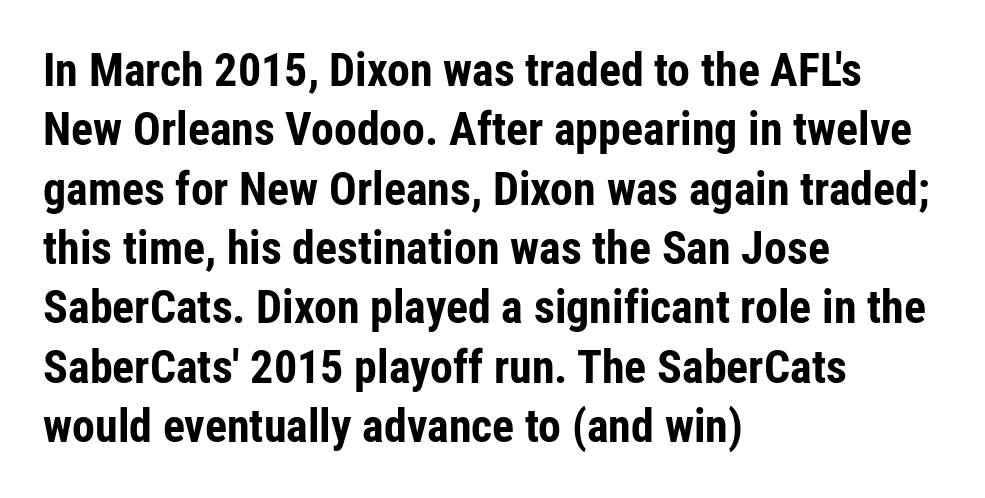
Q: Is the text bold? A: Yes.
Q: Is the text italic (slanted)? A: No, it is upright.
Q: Is the typeface a serif or a sans-serif typeface? A: Sans-serif.
Q: Is the text underlined? A: No.
Q: How is the paragraph aligned? A: Left-aligned.
Q: Is the spacing between letters normal or unusually wide? A: Normal.
Q: Is the spacing between lines tight, normal or loose? A: Normal.
Q: Width (condensed, normal, or wide)? A: Condensed.
Q: Stroke contrast? A: Low.
Q: x-height? A: Medium.
Q: Monospaced? A: No.
